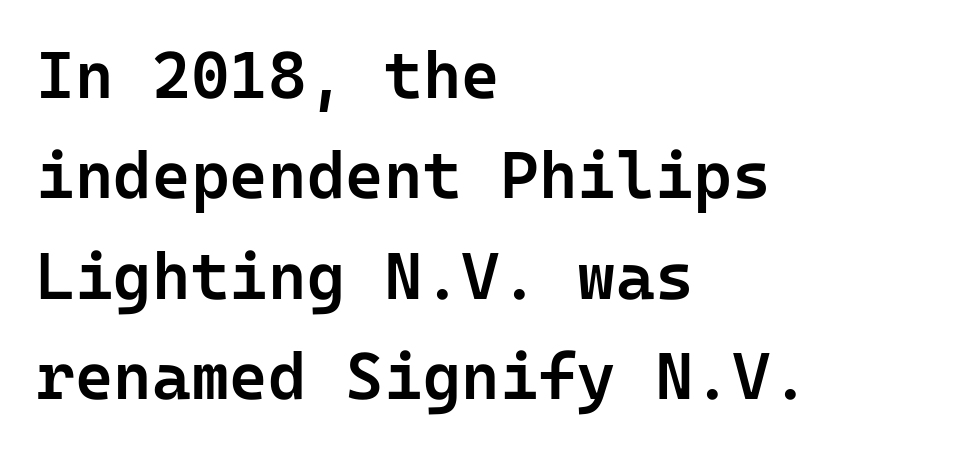
The image shows 66 px semibold sans-serif type, upright; set left-aligned, normal line spacing (1.52x), normal letter spacing, not underlined; low stroke contrast and a medium x-height.
